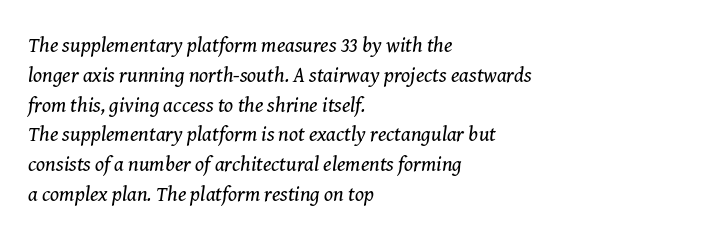
The image shows 21 px text type, italic (leaning right); set left-aligned, normal line spacing (1.42x), normal letter spacing, not underlined.
